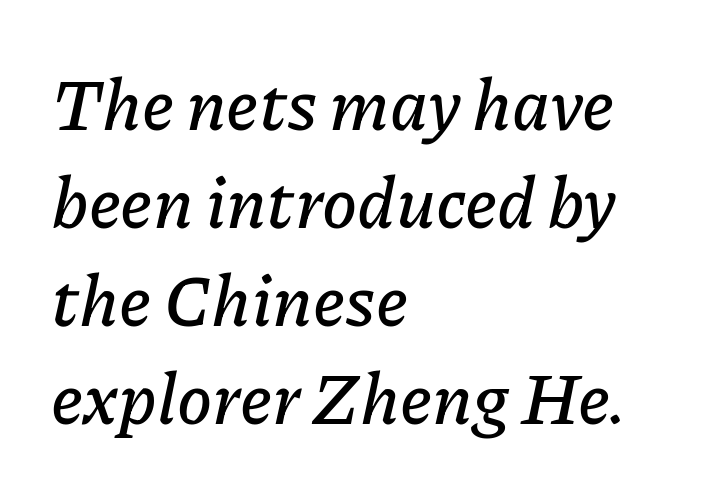
{"italic": "yes", "lean": "right", "slant_degrees": 11, "width": "normal", "stroke_contrast": "low", "x_height": "medium", "monospaced": "no", "underline": "no", "align": "left", "line_spacing": "normal", "line_spacing_ratio": 1.38, "letter_spacing": "normal", "letter_spacing_em": 0.0, "glyph_px": 71}
